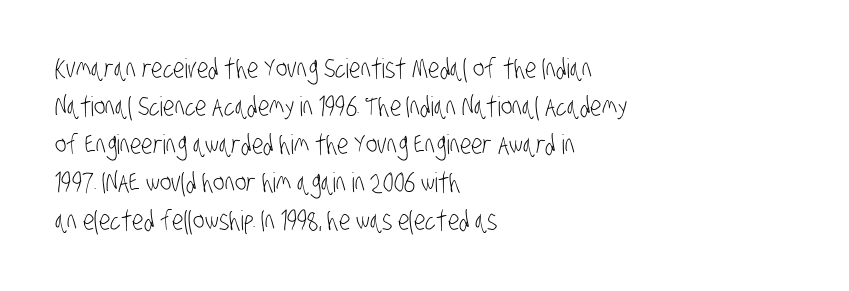
Ink coverage per letter is moderate at most. Descender tails drop into unmarked territory. The line-height multiplier appears to be the usual default. Is the block centered? No — it sits flush against the left margin.
